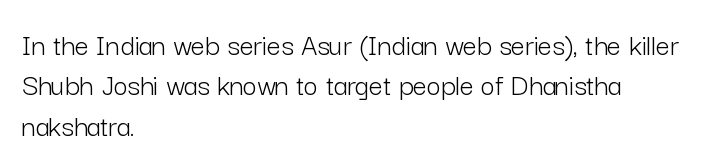
{"serif": "no", "italic": "no", "bold": "no", "weight": "light", "width": "normal", "stroke_contrast": "low", "x_height": "medium", "monospaced": "no", "underline": "no", "align": "left", "line_spacing": "normal", "line_spacing_ratio": 1.3, "letter_spacing": "normal", "letter_spacing_em": 0.0, "glyph_px": 31}
